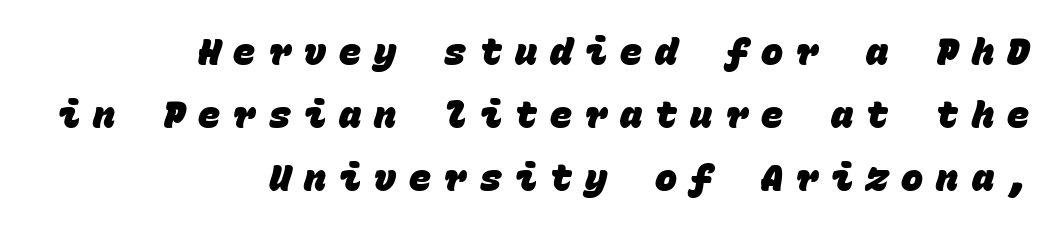
Q: Is the text bold? A: Yes.
Q: Is the typeface a serif or a sans-serif typeface? A: Sans-serif.
Q: Is the text underlined? A: No.
Q: How is the paragraph aligned? A: Right-aligned.
Q: Is the spacing between letters normal or unusually wide? A: Unusually wide.
Q: Is the spacing between lines tight, normal or loose? A: Normal.
Q: Width (condensed, normal, or wide)? A: Normal.
Q: Stroke contrast? A: Low.
Q: x-height? A: Large.
Q: Monospaced? A: Yes.
